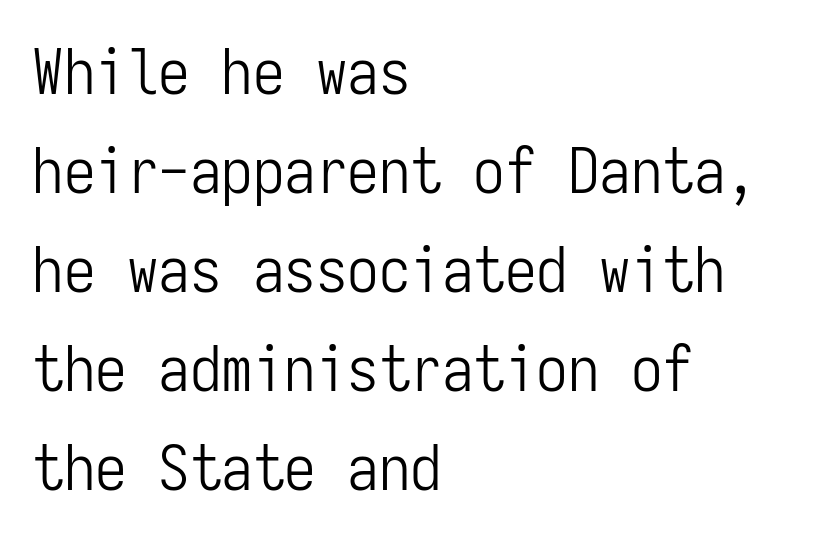
The image shows 63 px light, condensed sans-serif type, upright, monospaced; set left-aligned, normal line spacing (1.57x), normal letter spacing, not underlined; low stroke contrast and a medium x-height.
